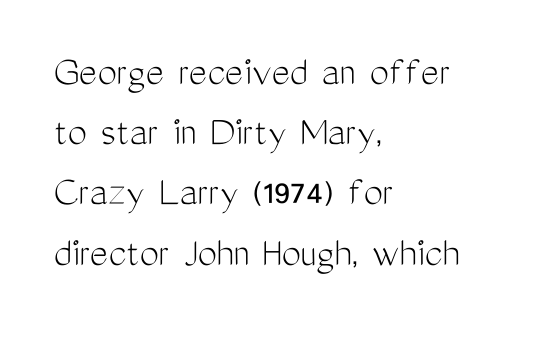
Q: Is the text bold? A: No.
Q: Is the text italic (slanted)? A: No, it is upright.
Q: Is the typeface a serif or a sans-serif typeface? A: Sans-serif.
Q: Is the text underlined? A: No.
Q: How is the paragraph aligned? A: Left-aligned.
Q: Is the spacing between letters normal or unusually wide? A: Normal.
Q: Is the spacing between lines tight, normal or loose? A: Normal.
Q: Width (condensed, normal, or wide)? A: Condensed.
Q: Stroke contrast? A: Medium.
Q: x-height? A: Medium.
Q: Monospaced? A: No.
